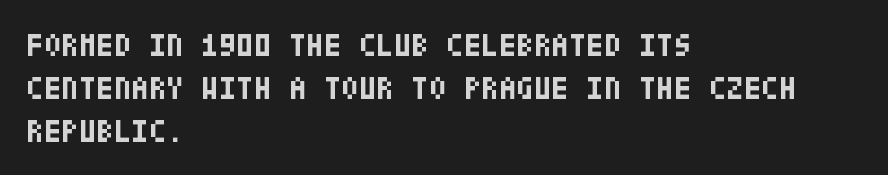
Posture: upright roman. The block of text has a typical density, with ordinary space between rows. Which margin do the lines hug? The left one — the right edge is uneven. Regarding serifs, this sample does without them.
